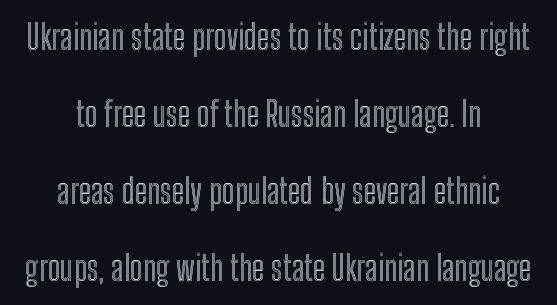
Q: Is the text italic (slanted)? A: No, it is upright.
Q: Is the text underlined? A: No.
Q: How is the paragraph aligned? A: Centered.
Q: Is the spacing between letters normal or unusually wide? A: Normal.
Q: Is the spacing between lines tight, normal or loose? A: Loose.
Q: Width (condensed, normal, or wide)? A: Condensed.
Q: x-height? A: Medium.
Q: Monospaced? A: No.
